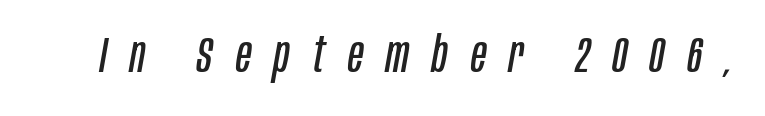
Q: Is the text bold? A: No.
Q: Is the text italic (slanted)? A: Yes, it leans right by about 10 degrees.
Q: Is the text underlined? A: No.
Q: Is the spacing between letters normal or unusually wide? A: Unusually wide.
Q: Width (condensed, normal, or wide)? A: Condensed.
Q: Stroke contrast? A: Low.
Q: x-height? A: Large.
Q: Monospaced? A: No.
